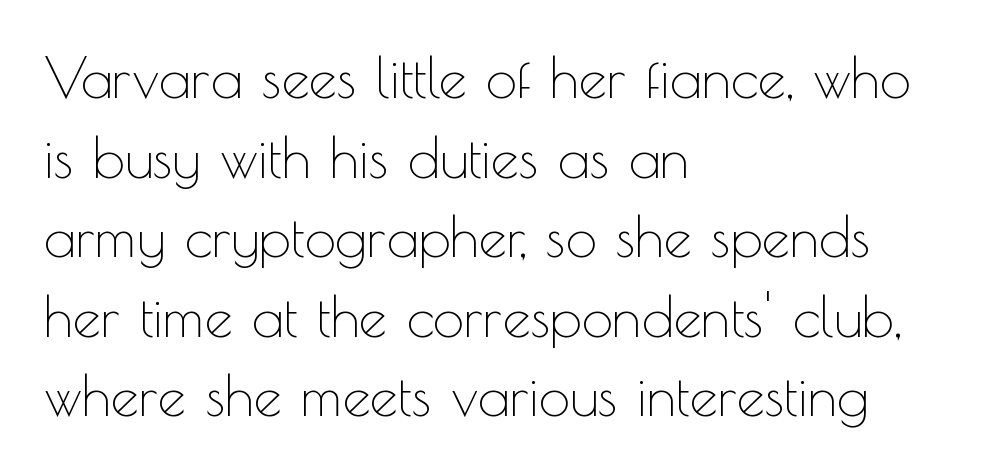
Q: Is the text bold? A: No.
Q: Is the text italic (slanted)? A: No, it is upright.
Q: Is the typeface a serif or a sans-serif typeface? A: Sans-serif.
Q: Is the text underlined? A: No.
Q: How is the paragraph aligned? A: Left-aligned.
Q: Is the spacing between letters normal or unusually wide? A: Normal.
Q: Is the spacing between lines tight, normal or loose? A: Normal.
Q: Width (condensed, normal, or wide)? A: Normal.
Q: x-height? A: Small.
Q: Monospaced? A: No.
